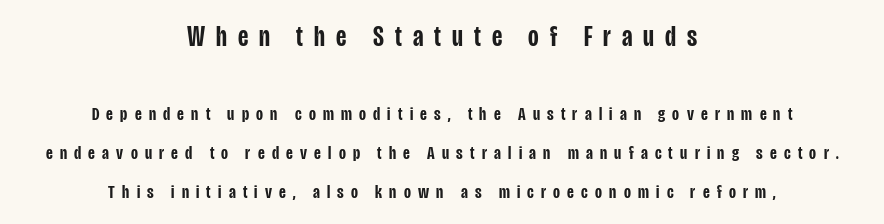
The image shows 29 px semibold, condensed sans-serif type, upright; set centered, loose line spacing (2.06x), unusually wide letter spacing (+0.38 em), not underlined; the first (top) block is 1.53x larger; low stroke contrast and a large x-height.
